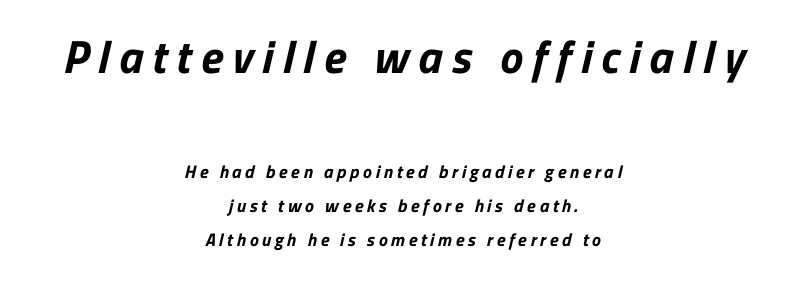
Q: Is the text bold? A: Yes.
Q: Is the typeface a serif or a sans-serif typeface? A: Sans-serif.
Q: Is the text underlined? A: No.
Q: How is the paragraph aligned? A: Centered.
Q: Is the spacing between letters normal or unusually wide? A: Unusually wide.
Q: Is the spacing between lines tight, normal or loose? A: Loose.
Q: Which block of text is set in a larger size, the first (top) or the second (bottom)? A: The first (top) one.
Q: Width (condensed, normal, or wide)? A: Normal.
Q: Stroke contrast? A: Low.
Q: x-height? A: Medium.
Q: Monospaced? A: No.
